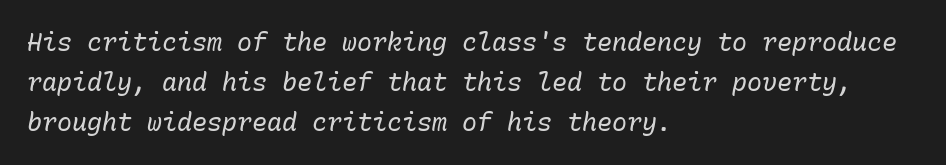
Q: Is the text bold? A: No.
Q: Is the text italic (slanted)? A: Yes, it leans right by about 10 degrees.
Q: Is the text underlined? A: No.
Q: How is the paragraph aligned? A: Left-aligned.
Q: Is the spacing between letters normal or unusually wide? A: Normal.
Q: Is the spacing between lines tight, normal or loose? A: Normal.
